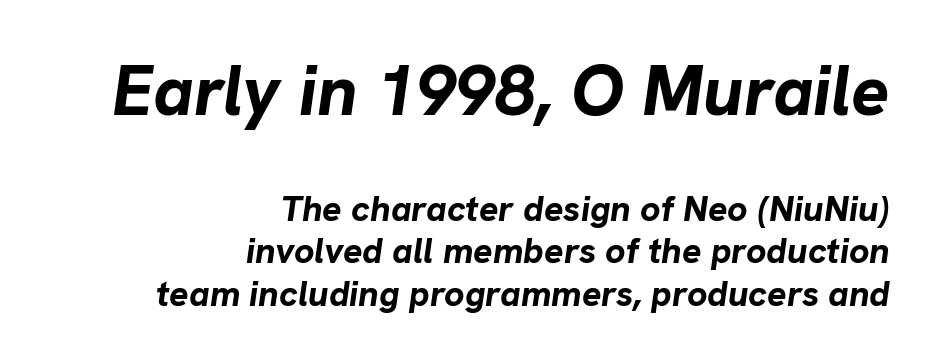
The image shows 71 px bold type, italic (leaning right); set right-aligned, line spacing 1.18x, normal letter spacing, not underlined; the first (top) block is 1.97x larger; low stroke contrast and a medium x-height.
